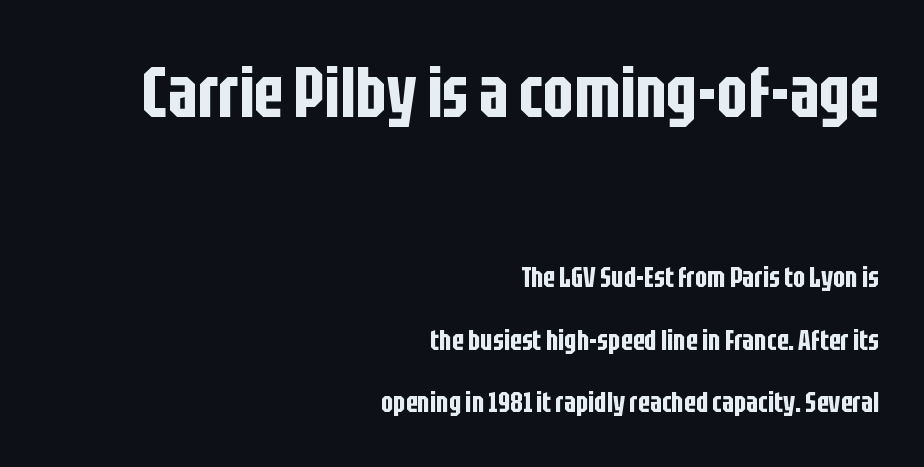
{"serif": "no", "italic": "no", "width": "condensed", "stroke_contrast": "low", "x_height": "large", "monospaced": "no", "underline": "no", "align": "right", "line_spacing": "loose", "line_spacing_ratio": 2.16, "letter_spacing": "normal", "letter_spacing_em": 0.0, "larger_block": "first", "size_ratio": 2.48, "glyph_px": 72}
